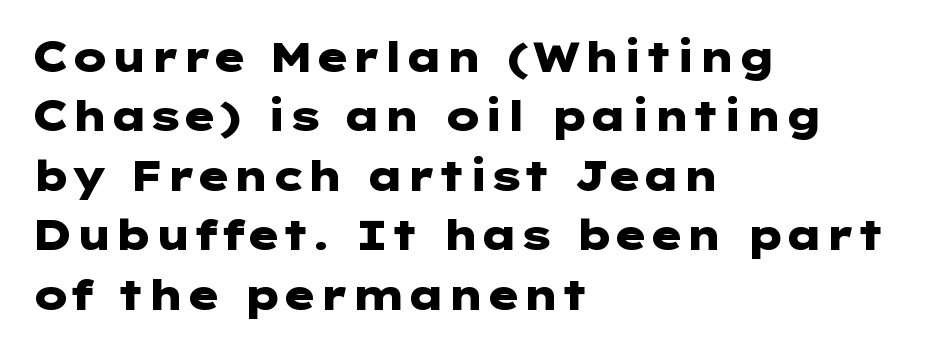
The image shows 41 px heavy, wide sans-serif type, upright; set left-aligned, normal line spacing (1.45x), normal letter spacing, not underlined; low stroke contrast and a medium x-height.
